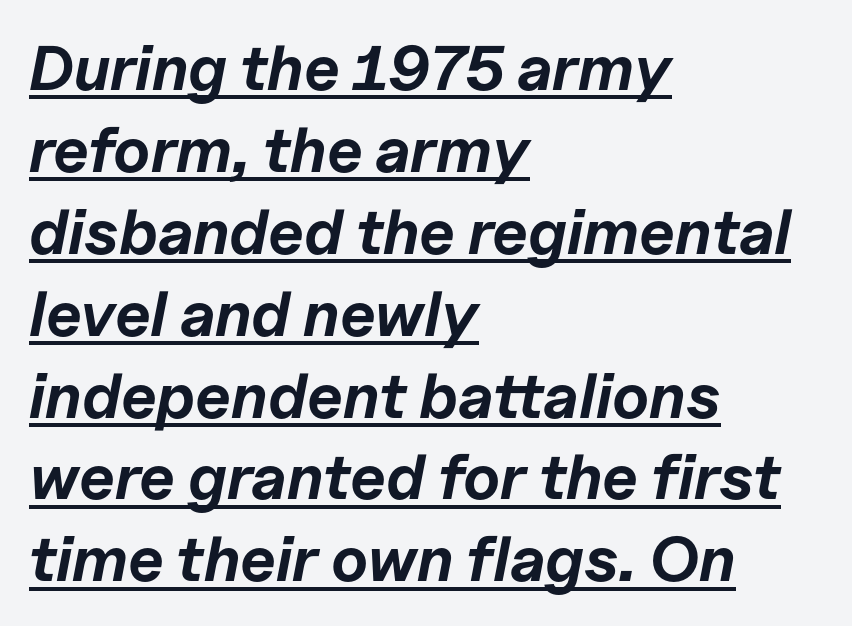
Q: Is the text bold? A: Yes.
Q: Is the text italic (slanted)? A: Yes, it leans right by about 11 degrees.
Q: Is the text underlined? A: Yes.
Q: How is the paragraph aligned? A: Left-aligned.
Q: Is the spacing between letters normal or unusually wide? A: Normal.
Q: Is the spacing between lines tight, normal or loose? A: Normal.
Q: Width (condensed, normal, or wide)? A: Normal.
Q: Stroke contrast? A: Low.
Q: x-height? A: Medium.
Q: Monospaced? A: No.
